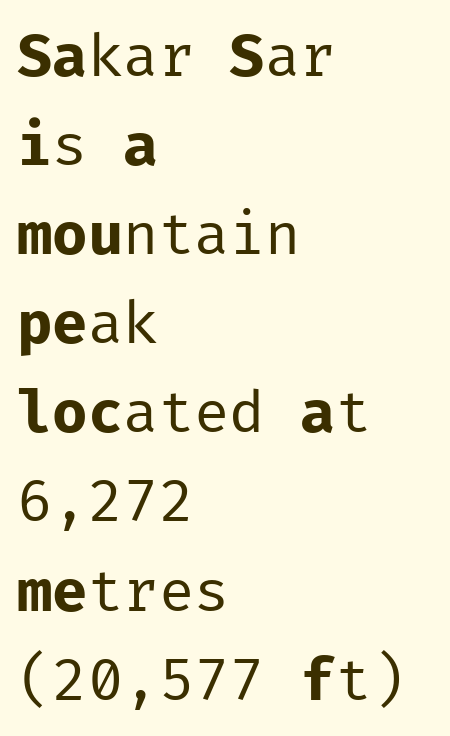
Italic: no, the glyphs are upright roman. The text block is weighted toward the left margin, trailing off unevenly rightward. The face looks like a standard text weight, possibly lighter. Is this a fixed-width face? Yes — each glyph sits in an identical cell.
